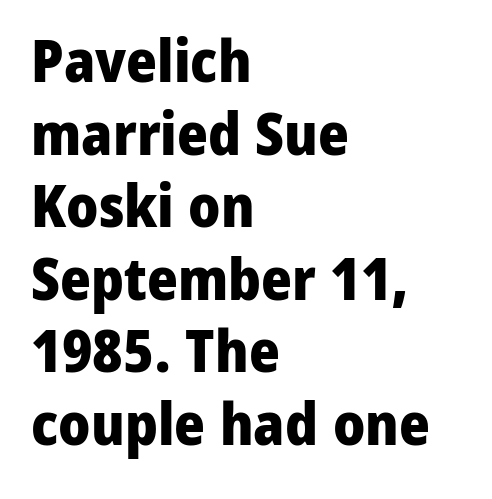
The image shows 59 px heavy sans-serif type, upright; set left-aligned, line spacing 1.23x, normal letter spacing, not underlined; low stroke contrast and a medium x-height.
